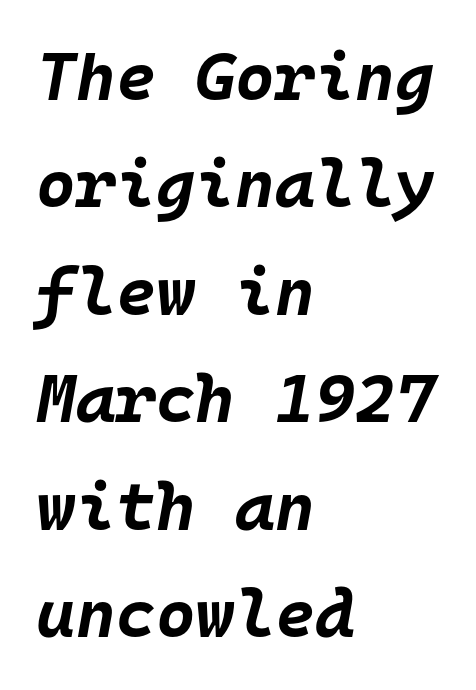
{"italic": "yes", "lean": "right", "slant_degrees": 10, "bold": "yes", "weight": "bold", "width": "normal", "stroke_contrast": "low", "x_height": "large", "monospaced": "yes", "underline": "no", "align": "left", "line_spacing": "normal", "line_spacing_ratio": 1.58, "letter_spacing": "normal", "letter_spacing_em": 0.0, "glyph_px": 68}
